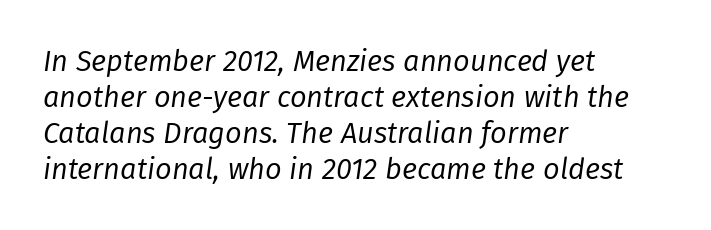
Q: Is the text bold? A: No.
Q: Is the text italic (slanted)? A: Yes, it leans right by about 8 degrees.
Q: Is the text underlined? A: No.
Q: How is the paragraph aligned? A: Left-aligned.
Q: Is the spacing between letters normal or unusually wide? A: Normal.
Q: Width (condensed, normal, or wide)? A: Normal.
Q: Stroke contrast? A: Low.
Q: x-height? A: Medium.
Q: Monospaced? A: No.
